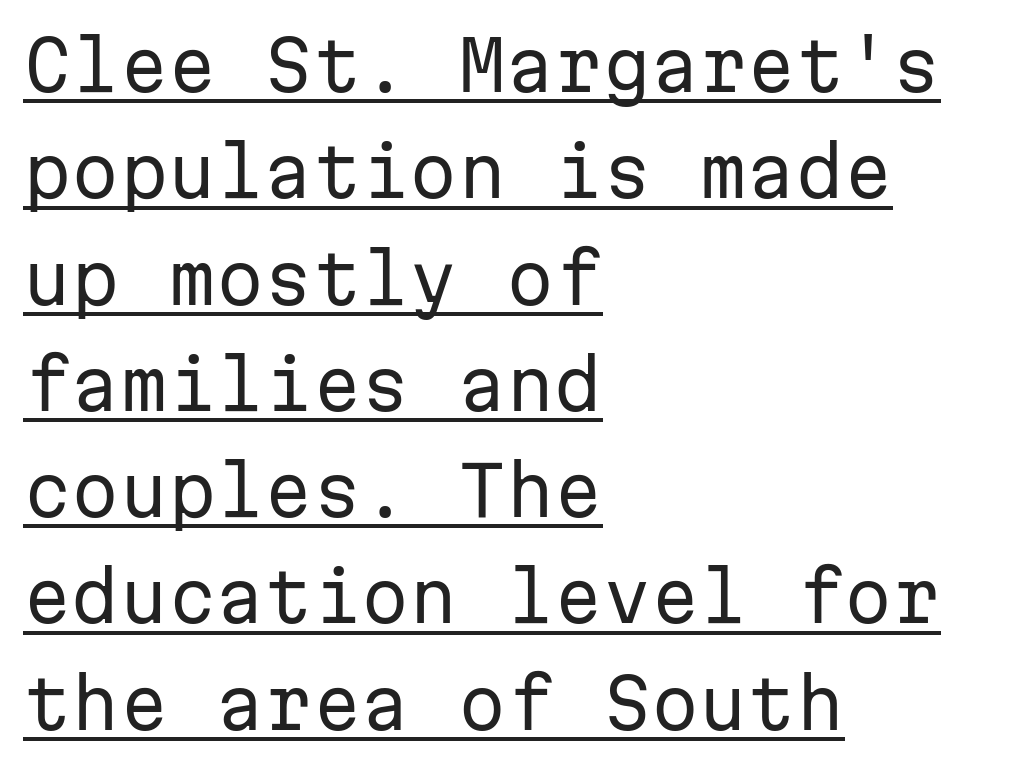
The image shows 69 px regular-weight sans-serif type, upright, monospaced; set left-aligned, normal line spacing (1.54x), normal letter spacing, underlined; low stroke contrast and a medium x-height.
